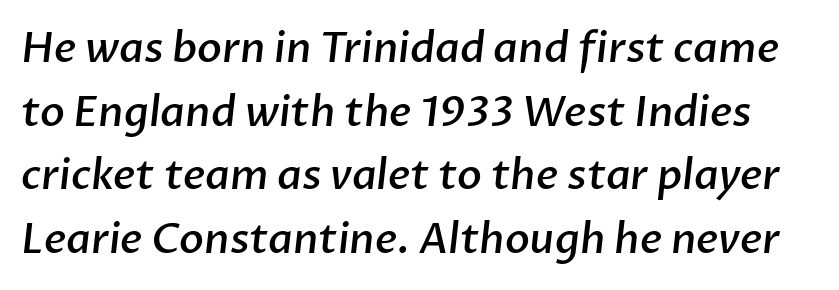
Summary of weight: moderately heavy, a semibold. Words appear dense and cohesive because spacing is normal. Regarding leading, the lines here are spaced in the standard way. No feet cap the strokes, marking this as sans-serif type.
